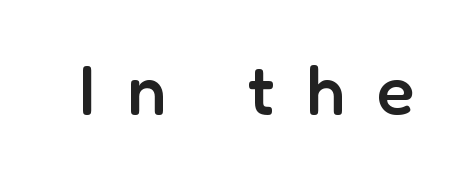
{"serif": "no", "italic": "no", "bold": "semi", "weight": "semibold", "width": "normal", "stroke_contrast": "low", "x_height": "medium", "monospaced": "no", "underline": "no", "letter_spacing": "wide", "letter_spacing_em": 0.47, "glyph_px": 69}
